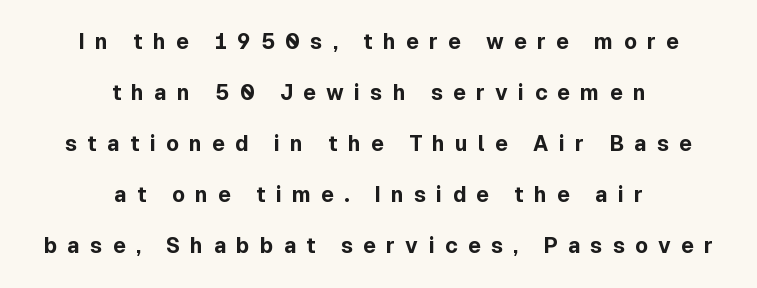
The image shows 21 px bold type, upright; set centered, loose line spacing (2.43x), unusually wide letter spacing (+0.49 em), not underlined.
